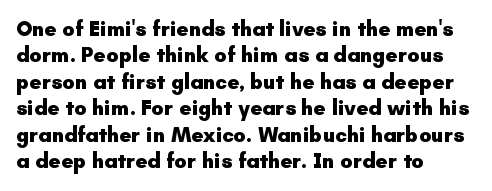
{"italic": "no", "bold": "yes", "underline": "no", "align": "left", "line_spacing": "normal", "line_spacing_ratio": 1.26, "letter_spacing": "normal", "letter_spacing_em": 0.0, "glyph_px": 21}
